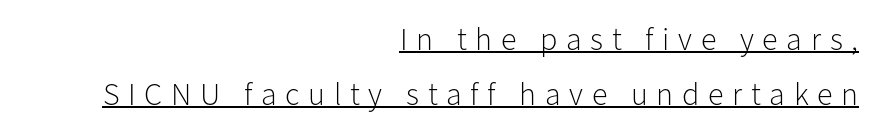
{"serif": "no", "italic": "no", "bold": "no", "weight": "light", "width": "normal", "stroke_contrast": "low", "x_height": "medium", "monospaced": "no", "underline": "yes", "align": "right", "line_spacing_ratio": 1.72, "letter_spacing": "wide", "letter_spacing_em": 0.27, "glyph_px": 32}
